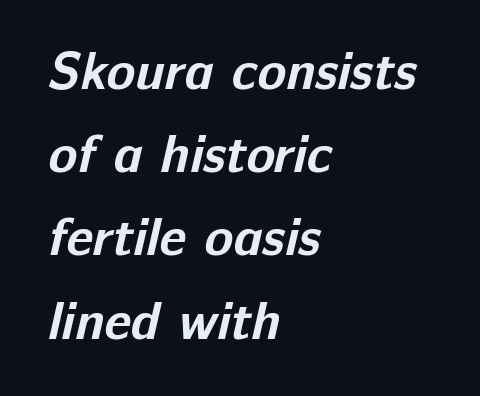
This is heavy type, rendered in bold. Observe the ordinary spacing: letters are neighbours, not strangers. A clean baseline with only descenders dipping below it. This rendering employs a face without finishing strokes, i.e., a sans-serif. Proportional: the letters do not fall into vertical columns. Regular leading.
